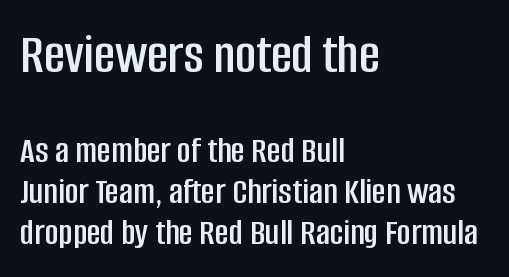
The image shows 57 px condensed sans-serif type, upright; set left-aligned, tight line spacing (1.08x), normal letter spacing, not underlined; the first (top) block is 1.5x larger; low stroke contrast and a large x-height.
